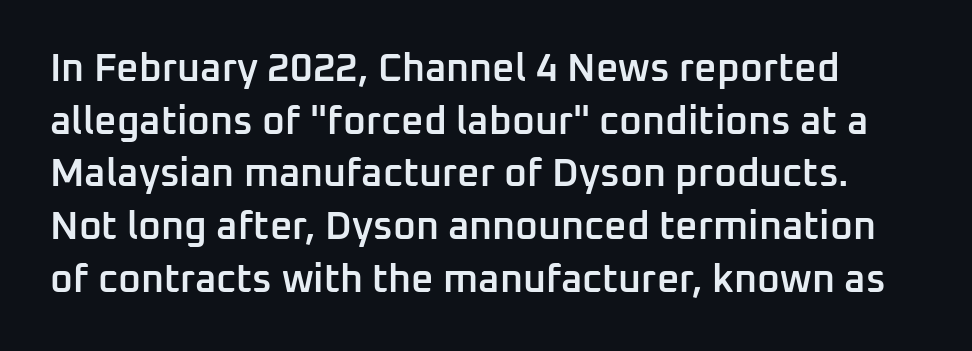
Q: Is the text bold? A: Semi-bold.
Q: Is the text italic (slanted)? A: No, it is upright.
Q: Is the typeface a serif or a sans-serif typeface? A: Sans-serif.
Q: Is the text underlined? A: No.
Q: Is the spacing between letters normal or unusually wide? A: Normal.
Q: Is the spacing between lines tight, normal or loose? A: Normal.
Q: Width (condensed, normal, or wide)? A: Normal.
Q: Stroke contrast? A: Low.
Q: x-height? A: Medium.
Q: Monospaced? A: No.
